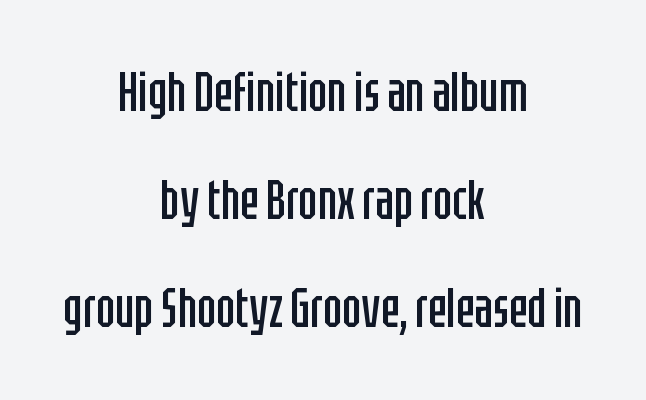
The rendering uses a large line-height, opening up the rows. How are the letters spaced? Ordinarily, with no added tracking. Check the space under the baseline: it is left empty. The font sits on the lighter half of the weight spectrum, regular included. The text block is weighted toward neither margin, spreading evenly from the middle.
